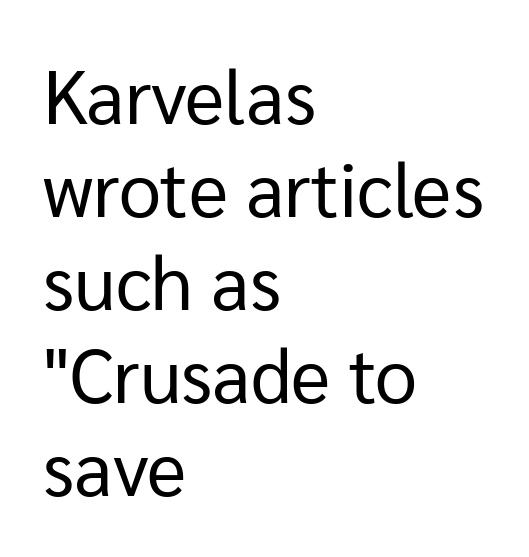
The image shows 75 px regular-weight sans-serif type, upright; set left-aligned, line spacing 1.24x, normal letter spacing, not underlined; low stroke contrast and a medium x-height.
